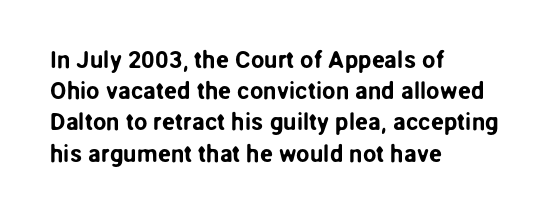
Q: Is the text italic (slanted)? A: No, it is upright.
Q: Is the text underlined? A: No.
Q: How is the paragraph aligned? A: Left-aligned.
Q: Is the spacing between letters normal or unusually wide? A: Normal.
Q: Is the spacing between lines tight, normal or loose? A: Normal.
